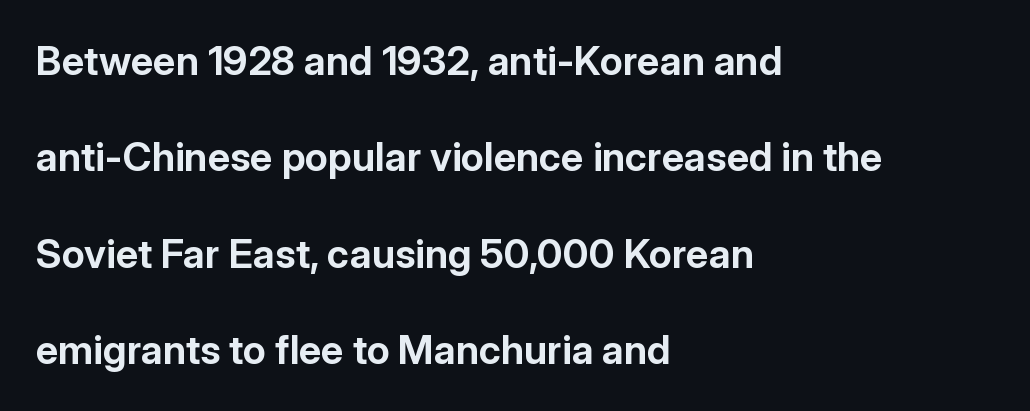
Glyph-to-glyph distance matches everyday printed text. Just letters on the line, the space beneath them empty. How would I describe the line gaps? Wide and relaxed. Observe the absence of serifs on each vertical stroke in this sample. Compared with an ordinary text face, these strokes are far heavier — a full bold. You can tell it's not italic because the verticals are truly vertical.
